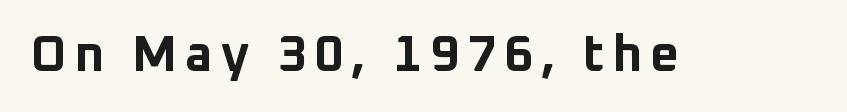
{"serif": "no", "italic": "no", "bold": "yes", "weight": "bold", "width": "normal", "stroke_contrast": "low", "x_height": "medium", "monospaced": "no", "underline": "no", "glyph_px": 51}
